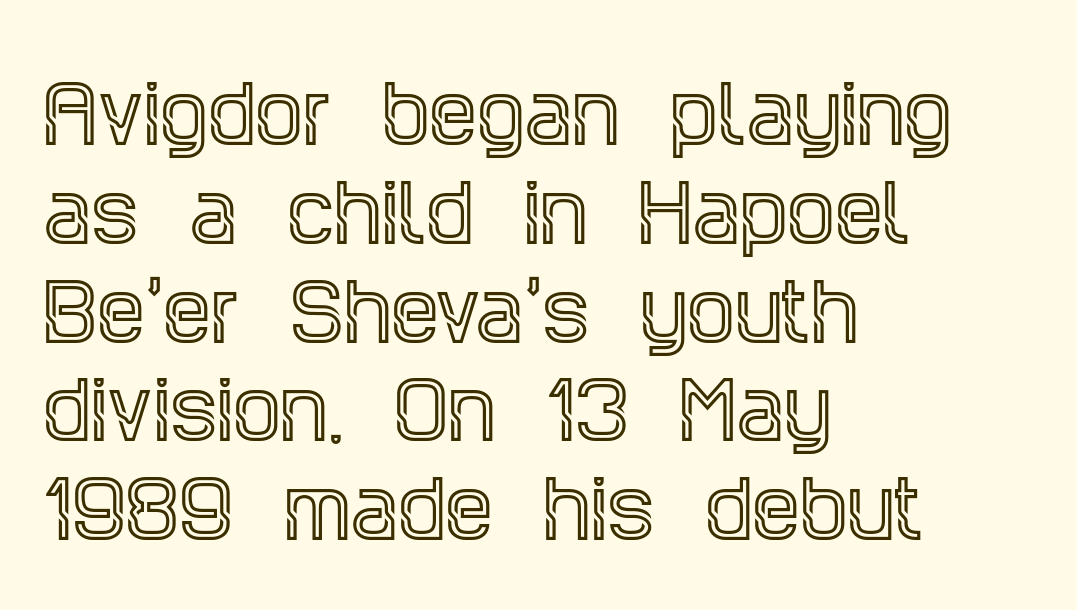
{"serif": "yes", "italic": "no", "width": "condensed", "x_height": "large", "monospaced": "no", "underline": "no", "align": "left", "line_spacing": "normal", "line_spacing_ratio": 1.3, "letter_spacing": "normal", "letter_spacing_em": 0.0, "glyph_px": 76}
